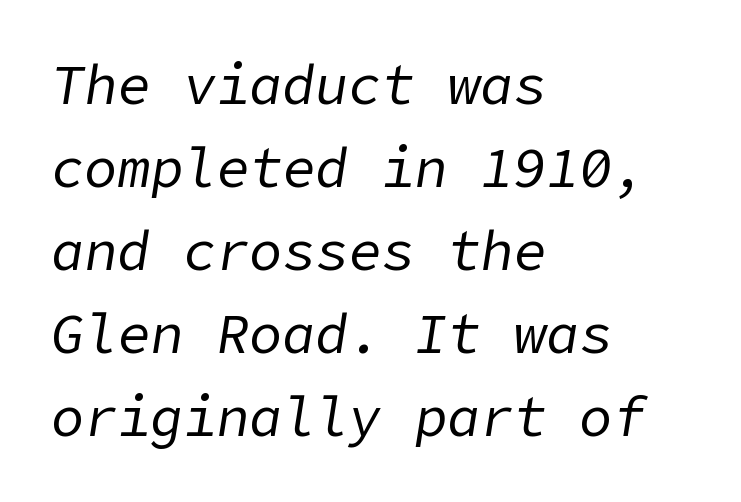
There is no visible air inserted between adjacent glyphs. No extra ink here — the face is not bold. Does the leading feel generous? No, just average. Style check: oblique.
